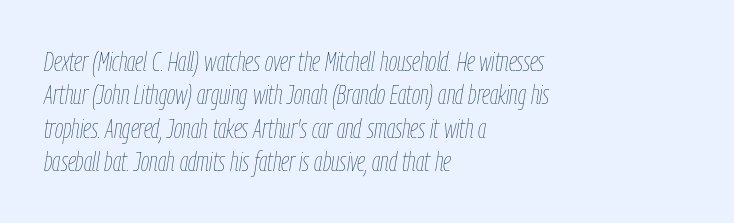
The text block is weighted toward the left margin, trailing off unevenly rightward. Each word holds together tightly as a unit, with standard inter-letter gaps. Does the lettering tilt? It does — this is italic. Stem width sits at or under what a default text font uses. Type without underlining.
